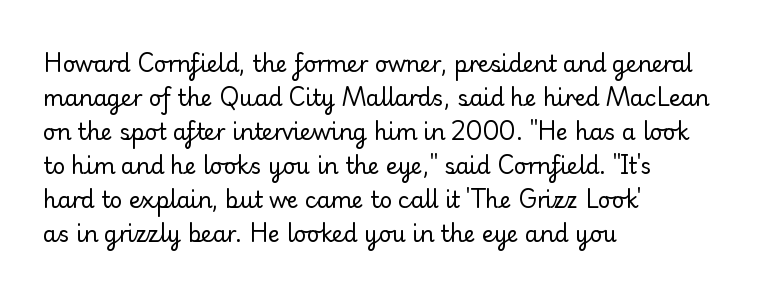
Caption: multi-line text, flush left, ragged right. Rendered with straight, roman letterforms. Beneath every word, the page is bare. Weight: not bold — regular or lighter. Nobody touched the tracking dial on this one. Vertically, the passage feels balanced, rows spaced as you'd expect.
